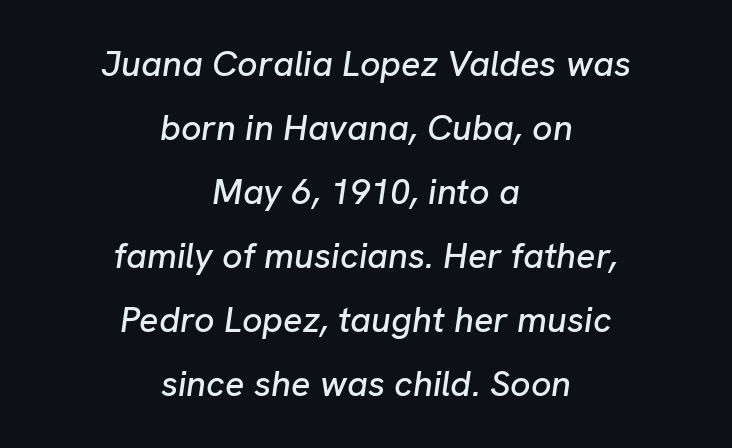
{"italic": "yes", "lean": "right", "slant_degrees": 8, "width": "normal", "stroke_contrast": "low", "x_height": "medium", "monospaced": "no", "underline": "no", "align": "center", "line_spacing_ratio": 1.78, "letter_spacing": "normal", "letter_spacing_em": 0.0, "glyph_px": 36}
